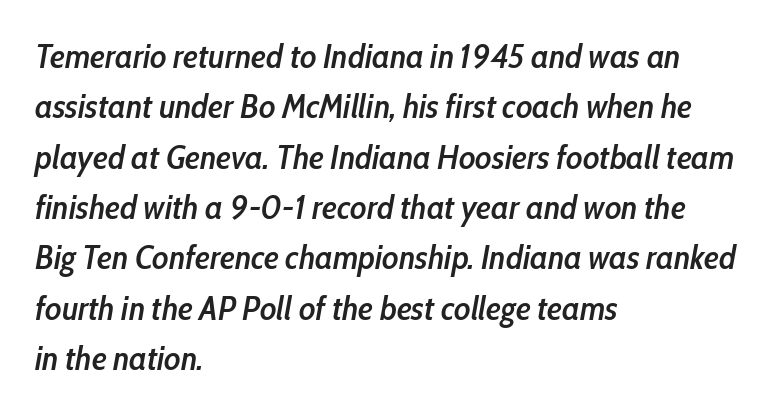
{"italic": "yes", "lean": "right", "slant_degrees": 10, "bold": "semi", "weight": "semibold", "width": "condensed", "stroke_contrast": "low", "x_height": "medium", "monospaced": "no", "underline": "no", "align": "left", "line_spacing": "normal", "line_spacing_ratio": 1.48, "letter_spacing": "normal", "letter_spacing_em": 0.0, "glyph_px": 34}
